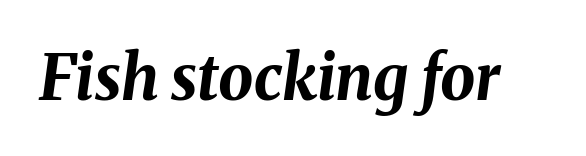
{"italic": "yes", "lean": "right", "slant_degrees": 8, "bold": "yes", "weight": "bold", "width": "normal", "stroke_contrast": "medium", "x_height": "medium", "monospaced": "no", "underline": "no", "letter_spacing": "normal", "letter_spacing_em": 0.0, "glyph_px": 62}
